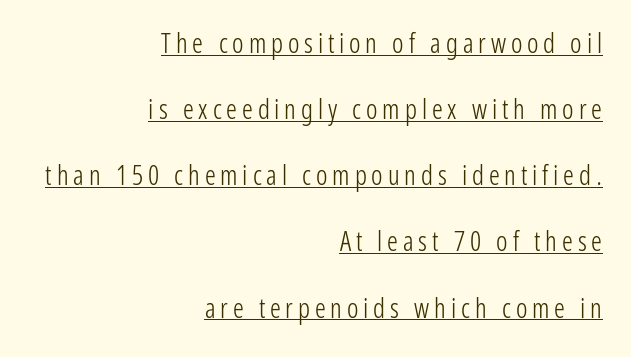
The letters stand straight up with perfectly vertical stems. Caption: lettering with a line underneath. Leading is clearly above the norm, producing a sparse column. Horizontally, the lines are justified to the trailing edge only. Unbolded letterforms with no extra heft.
